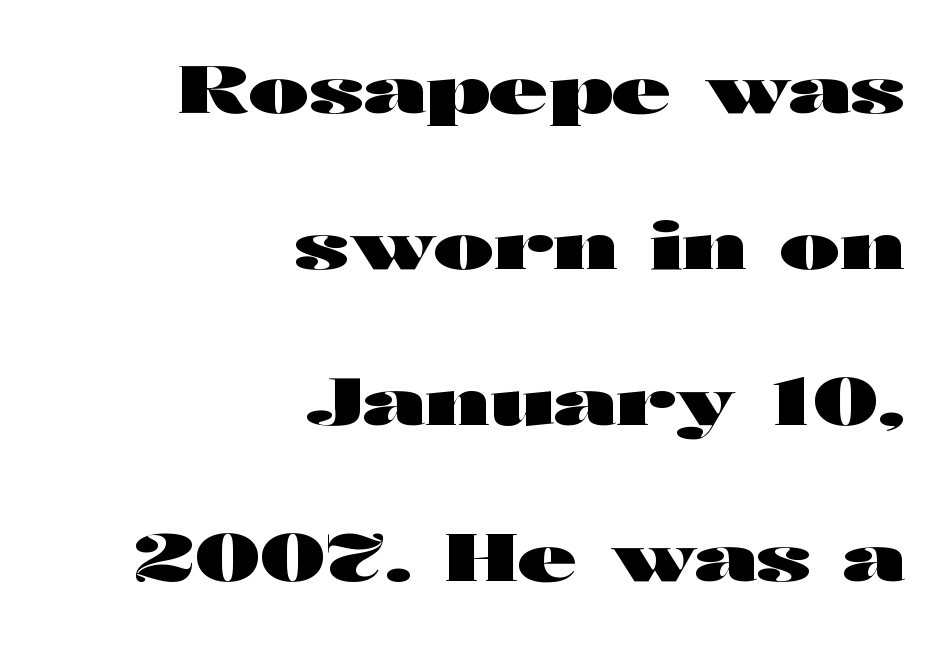
Line spacing here is loose. Bold? Absolutely — the strokes are thick and heavy. Notice how the passage keeps a crisp vertical edge on the right only. Any mark beneath the type? The region is blank. These lines keep a tight, regular rhythm from letter to letter.
